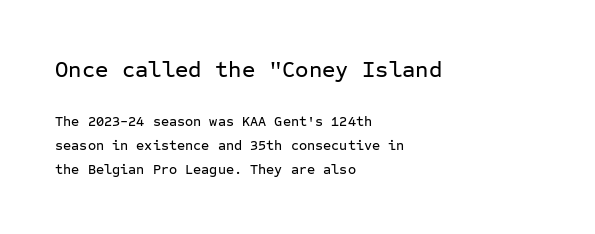
{"italic": "no", "underline": "no", "align": "left", "line_spacing_ratio": 1.72, "letter_spacing": "normal", "letter_spacing_em": 0.0, "larger_block": "first", "size_ratio": 1.64, "glyph_px": 23}
